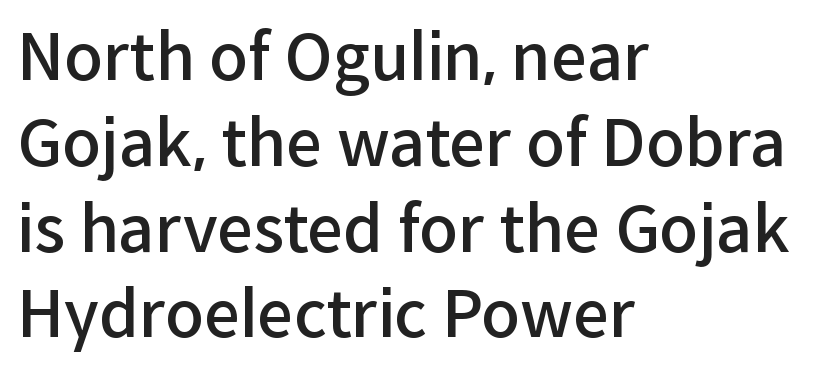
{"serif": "no", "italic": "no", "bold": "semi", "weight": "semibold", "width": "normal", "stroke_contrast": "low", "x_height": "medium", "monospaced": "no", "underline": "no", "align": "left", "line_spacing": "normal", "line_spacing_ratio": 1.34, "letter_spacing": "normal", "letter_spacing_em": 0.0, "glyph_px": 64}
